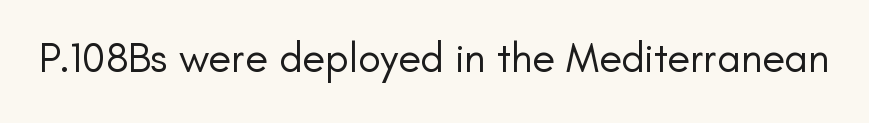
Q: Is the text bold? A: No.
Q: Is the text italic (slanted)? A: No, it is upright.
Q: Is the typeface a serif or a sans-serif typeface? A: Sans-serif.
Q: Is the text underlined? A: No.
Q: Is the spacing between letters normal or unusually wide? A: Normal.
Q: Width (condensed, normal, or wide)? A: Normal.
Q: Stroke contrast? A: Low.
Q: x-height? A: Small.
Q: Monospaced? A: No.
